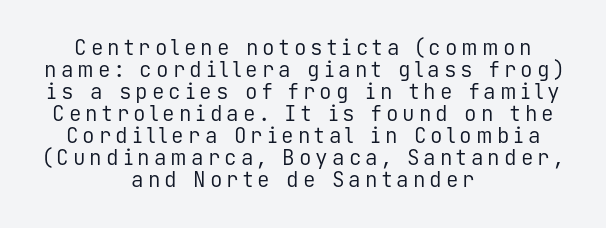
The image shows 21 px text type, upright; set centered, tight line spacing (1.05x), not underlined.
